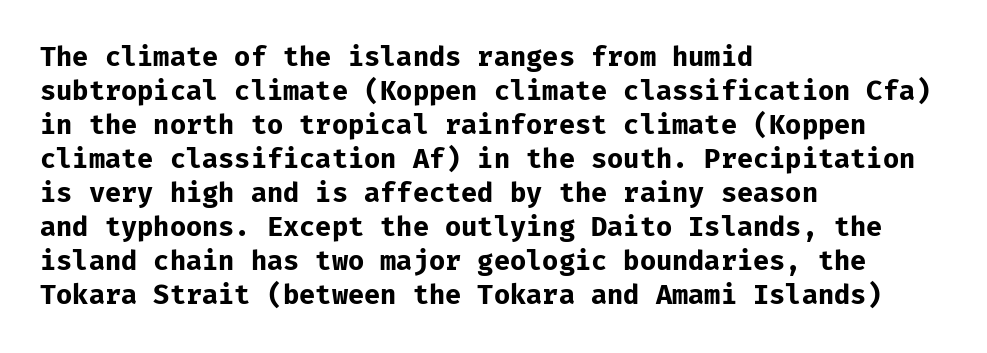
Does the weight exceed regular? Yes, all the way to bold. Short note: letters normally spaced. The space beneath each line is pristine and unruled. The typesetter chose a ragged-right arrangement here. Posture: vertical. The passage shown stacks its lines at a standard gap.
